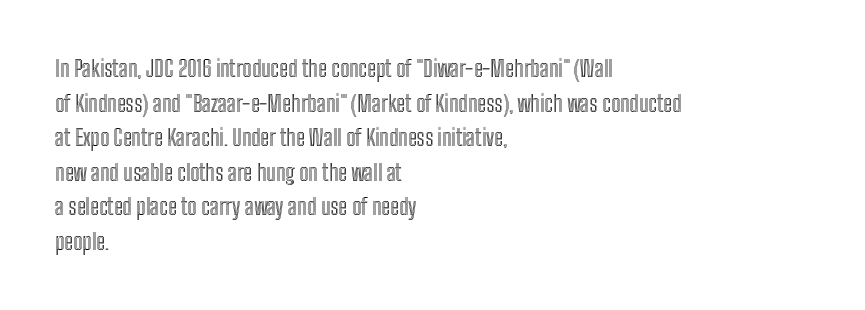
Q: Is the text italic (slanted)? A: No, it is upright.
Q: Is the text underlined? A: No.
Q: How is the paragraph aligned? A: Left-aligned.
Q: Is the spacing between letters normal or unusually wide? A: Normal.
Q: Is the spacing between lines tight, normal or loose? A: Normal.
